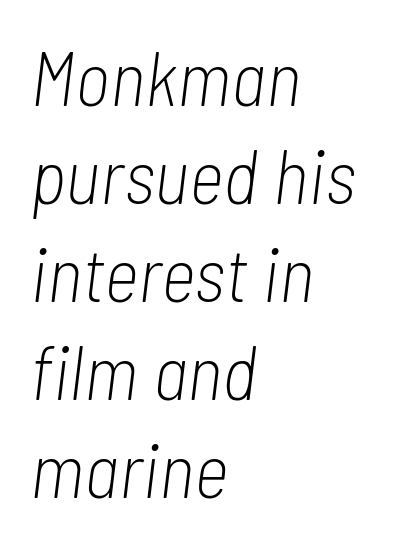
Q: Is the text bold? A: No.
Q: Is the text italic (slanted)? A: Yes, it leans right by about 7 degrees.
Q: Is the text underlined? A: No.
Q: How is the paragraph aligned? A: Left-aligned.
Q: Is the spacing between letters normal or unusually wide? A: Normal.
Q: Is the spacing between lines tight, normal or loose? A: Normal.
Q: Width (condensed, normal, or wide)? A: Condensed.
Q: Stroke contrast? A: Low.
Q: x-height? A: Medium.
Q: Monospaced? A: No.
